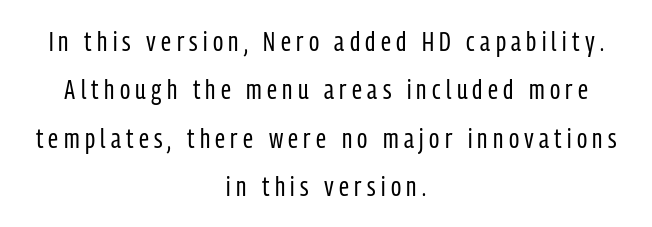
The typesetter chose a symmetrical, centered arrangement here. These lines were composed using upright roman letters. Has an underline been added? It has not. Proportional: the letters do not fall into vertical columns. A quiet, ordinary-to-light weight characterises the typeface.
